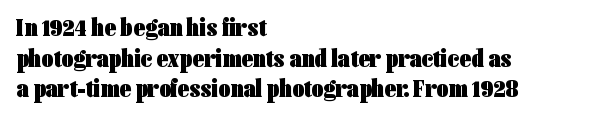
{"italic": "no", "bold": "yes", "underline": "no", "align": "left", "line_spacing_ratio": 1.18, "letter_spacing": "normal", "letter_spacing_em": 0.0, "glyph_px": 26}
